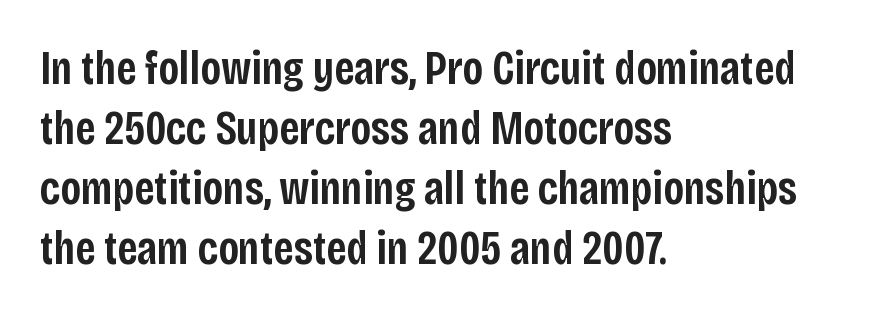
The image shows 47 px semibold, condensed sans-serif type, upright; set left-aligned, normal line spacing (1.28x), normal letter spacing, not underlined; low stroke contrast and a large x-height.
